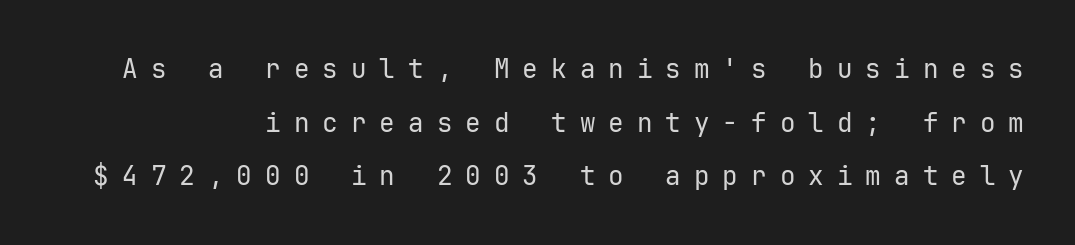
Summary of vertical rhythm: relaxed, with wide interline spacing. A quiet, ordinary-to-light weight characterises the typeface. The gap between lines stays unmarked. Every character sits straight up, as roman type does.
